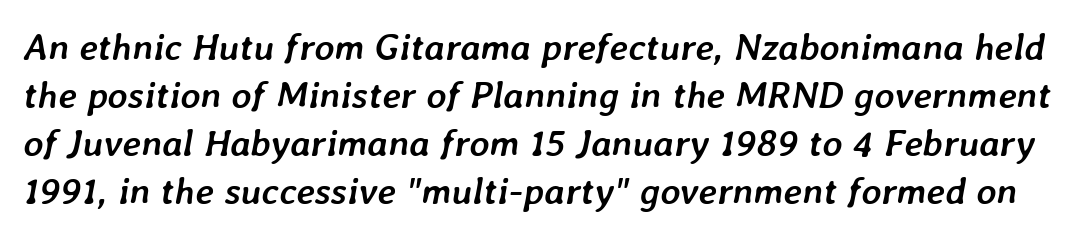
The image shows 38 px semibold type, italic (leaning right); set normal line spacing (1.26x), normal letter spacing, not underlined; low stroke contrast and a medium x-height.
